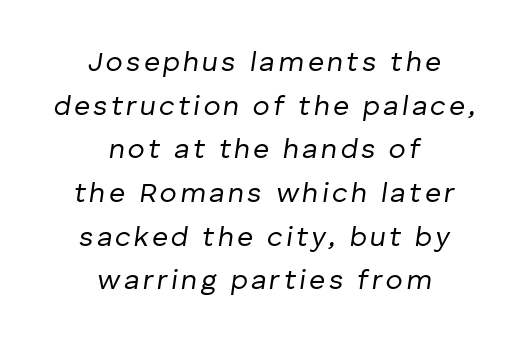
{"italic": "yes", "lean": "right", "slant_degrees": 8, "bold": "no", "weight": "regular", "width": "normal", "stroke_contrast": "low", "x_height": "medium", "monospaced": "no", "underline": "no", "align": "center", "line_spacing": "normal", "line_spacing_ratio": 1.56, "glyph_px": 28}
